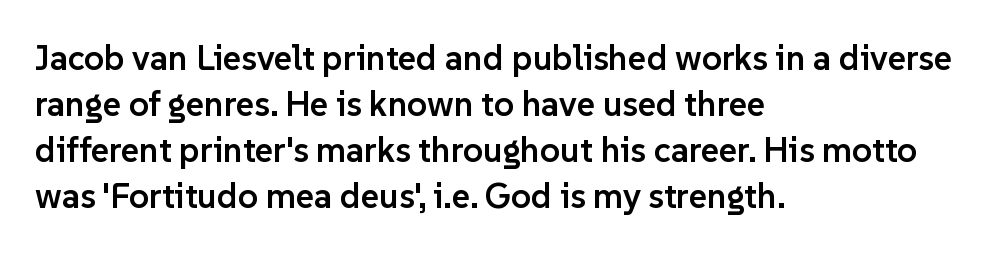
{"serif": "no", "italic": "no", "bold": "semi", "weight": "semibold", "width": "normal", "stroke_contrast": "low", "x_height": "medium", "monospaced": "no", "underline": "no", "align": "left", "line_spacing": "normal", "line_spacing_ratio": 1.31, "letter_spacing": "normal", "letter_spacing_em": 0.0, "glyph_px": 35}
